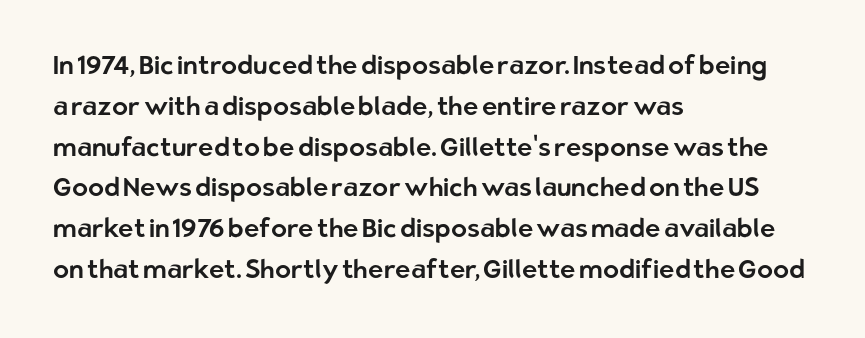
Q: Is the text italic (slanted)? A: No, it is upright.
Q: Is the text underlined? A: No.
Q: How is the paragraph aligned? A: Left-aligned.
Q: Is the spacing between letters normal or unusually wide? A: Normal.
Q: Is the spacing between lines tight, normal or loose? A: Normal.
